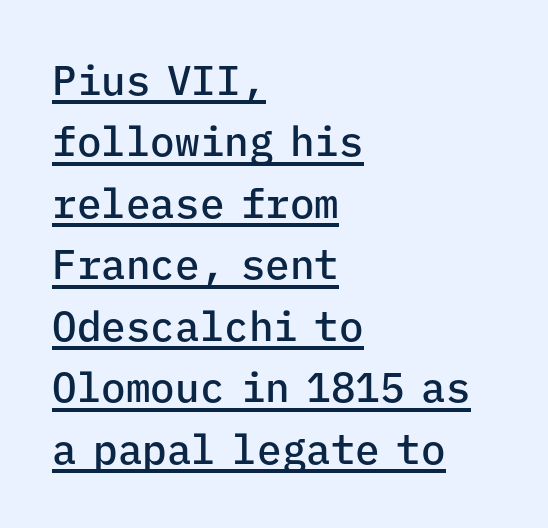
The rendering uses typewriter-style spacing with identical character cells. Short note: letters normally spaced. A rule runs beneath these lines of type. Semibold letterforms, between regular and bold. The font family rendered here belongs to the sans-serif group.
